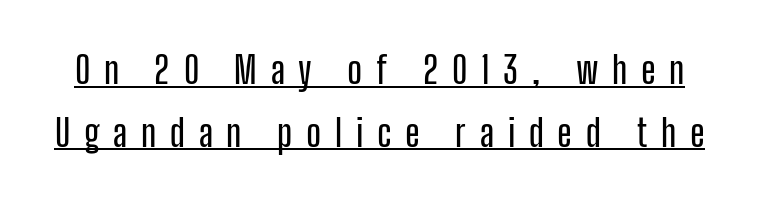
The image shows 38 px condensed sans-serif type, upright; set normal line spacing (1.65x), unusually wide letter spacing (+0.36 em), underlined; low stroke contrast and a medium x-height.
